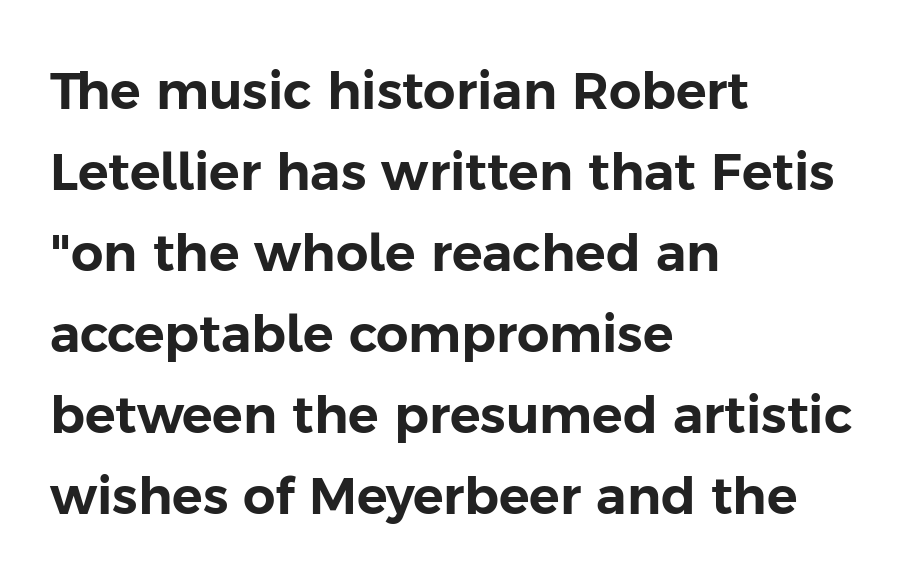
The image shows 51 px sans-serif type, upright; set left-aligned, normal line spacing (1.59x), normal letter spacing, not underlined; low stroke contrast and a medium x-height.
